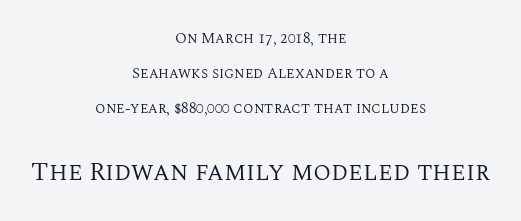
The image shows 26 px text type, upright; set centered, loose line spacing (2.32x), normal letter spacing, not underlined; the second (bottom) block is 1.73x larger.
